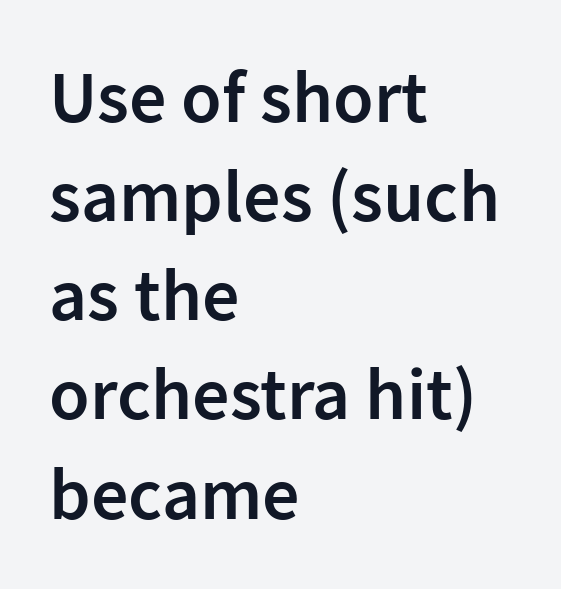
Q: Is the text bold? A: Semi-bold.
Q: Is the text italic (slanted)? A: No, it is upright.
Q: Is the typeface a serif or a sans-serif typeface? A: Sans-serif.
Q: Is the text underlined? A: No.
Q: How is the paragraph aligned? A: Left-aligned.
Q: Is the spacing between letters normal or unusually wide? A: Normal.
Q: Is the spacing between lines tight, normal or loose? A: Normal.
Q: Width (condensed, normal, or wide)? A: Normal.
Q: Stroke contrast? A: Low.
Q: x-height? A: Medium.
Q: Monospaced? A: No.
